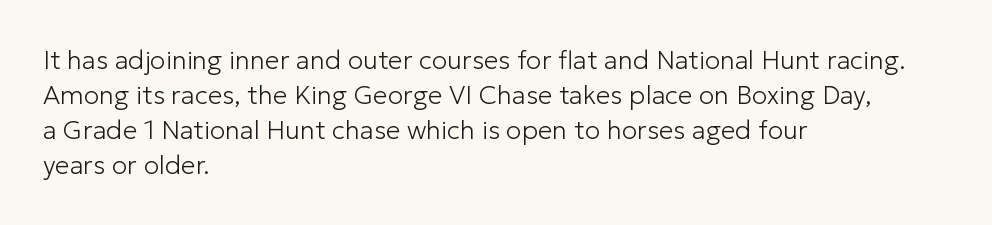
{"italic": "no", "bold": "no", "underline": "no", "align": "left", "line_spacing": "normal", "line_spacing_ratio": 1.34, "letter_spacing": "normal", "letter_spacing_em": 0.0, "glyph_px": 26}
